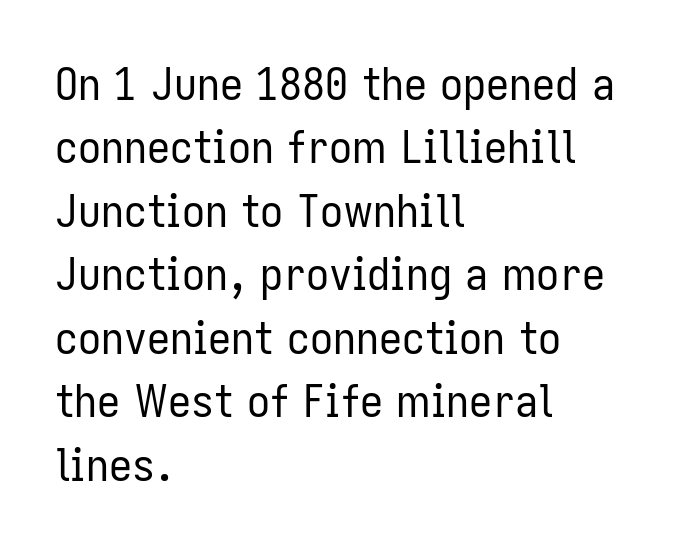
The image shows 46 px regular-weight, condensed sans-serif type, upright; set left-aligned, normal line spacing (1.38x), normal letter spacing, not underlined; low stroke contrast and a medium x-height.
